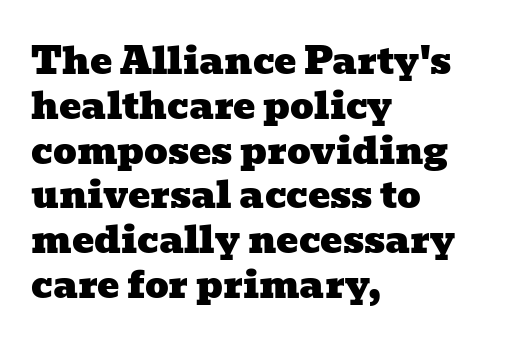
The face used here is proportionally spaced, like ordinary book or web type. Look at the bottom of the vertical strokes: they flare into serifs here. Quick note: underline off. Line beginnings align vertically; line endings do not.
